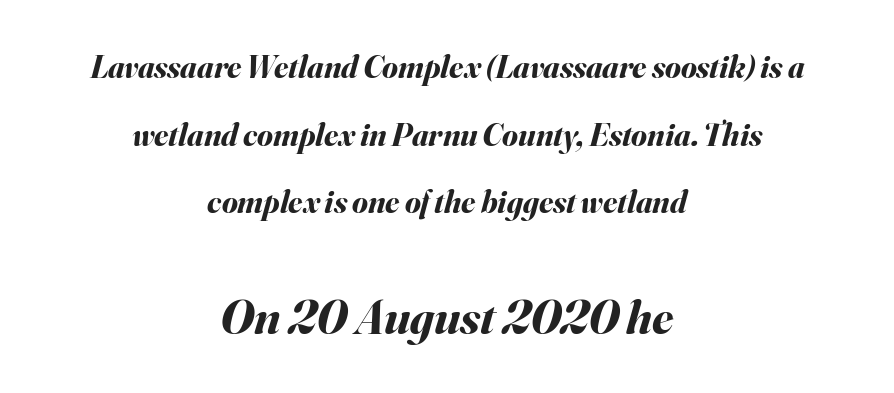
Reading down the column, the eye jumps a long way to each next line. A bare baseline throughout the passage. Here the glyphs are tracked normally, forming tight word shapes. Compared with ordinary roman type, these characters are visibly tilted.
